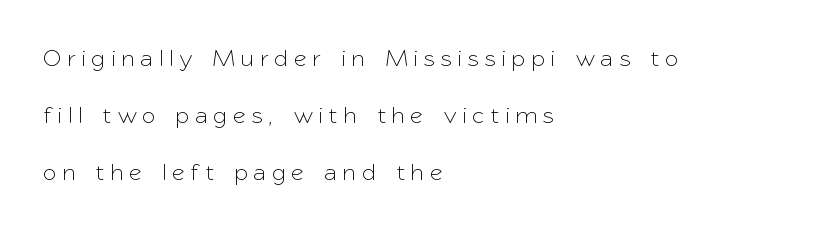
Students, observe: this is what heavily led, spacious text looks like. Quick note: underline off. Observe the wide spacing: letters keep a clear distance from each other. Leftover space on each line is placed entirely after the last word. These lines were composed using upright roman letters.
